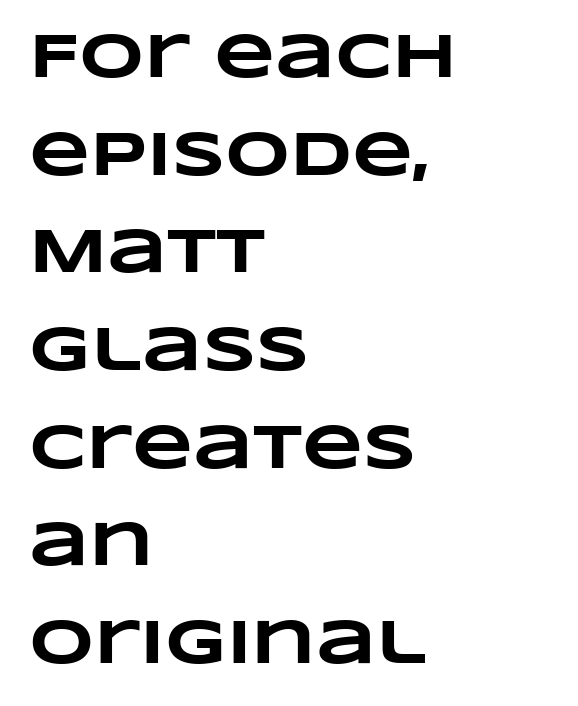
The block of text has a typical density, with ordinary space between rows. Which margin do the lines hug? The left one — the right edge is uneven. The font is running at its bold setting. Note the varied advance widths — an 'i' is clearly narrower than an 'm'. Glyph-to-glyph distance matches everyday printed text.
